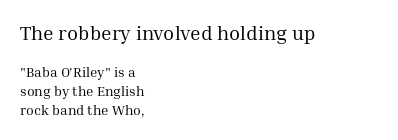
Q: Is the text bold? A: No.
Q: Is the text italic (slanted)? A: No, it is upright.
Q: Is the text underlined? A: No.
Q: How is the paragraph aligned? A: Left-aligned.
Q: Is the spacing between letters normal or unusually wide? A: Normal.
Q: Is the spacing between lines tight, normal or loose? A: Normal.
Q: Which block of text is set in a larger size, the first (top) or the second (bottom)? A: The first (top) one.
